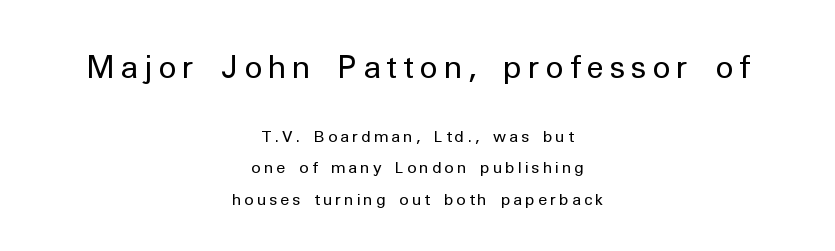
The image shows 31 px regular-weight sans-serif type, upright; set centered, loose line spacing (1.95x), not underlined; the first (top) block is 1.94x larger; low stroke contrast and a medium x-height.
